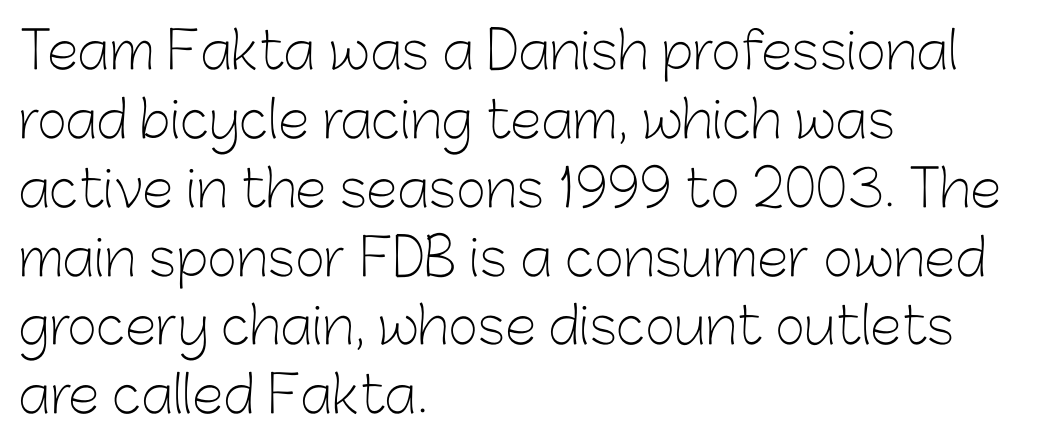
No extra ink here — the face is not bold. Letters rest on an invisible, unmarked baseline. Each letter keeps its own natural width here, so spacing adapts to shape. A typesetter would call this zero additional tracking. The space between consecutive lines is moderate. Typographically, this falls in the sans-serif category.
